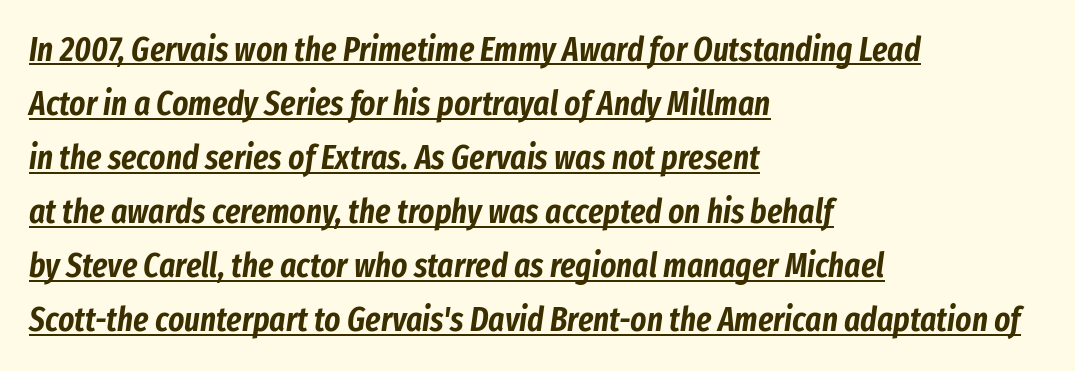
Inter-character spacing is left at the font's built-in metrics. The line-height multiplier appears to be the usual default. Style check: oblique. The passage shown is typed in a proportional face where columns would drift.
